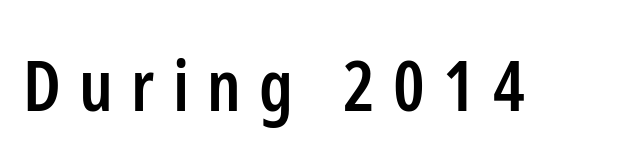
The face used here is proportionally spaced, like ordinary book or web type. Observe the wide spacing: letters keep a clear distance from each other. The letters stand upright; this is a roman face. The specimen omits any rule beneath the text block's lines. These words are printed semibold, heavier than regular yet not bold.
